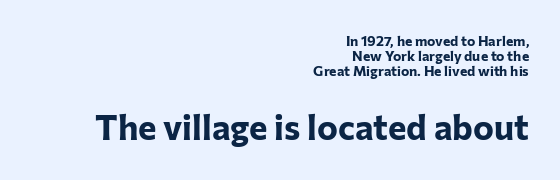
The image shows 35 px bold sans-serif type, upright; set right-aligned, tight line spacing (1.08x), normal letter spacing, not underlined; the second (bottom) block is 2.5x larger; low stroke contrast and a medium x-height.
